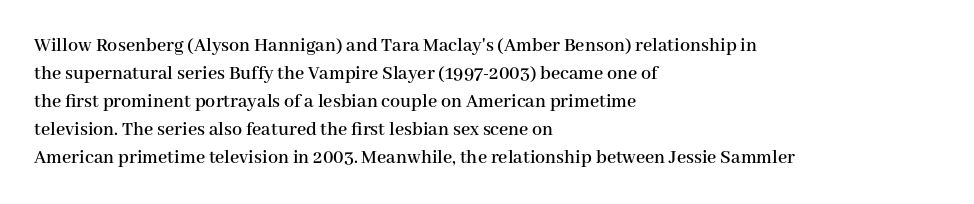
The image shows 20 px text type, upright; set left-aligned, normal line spacing (1.4x), normal letter spacing, not underlined.
